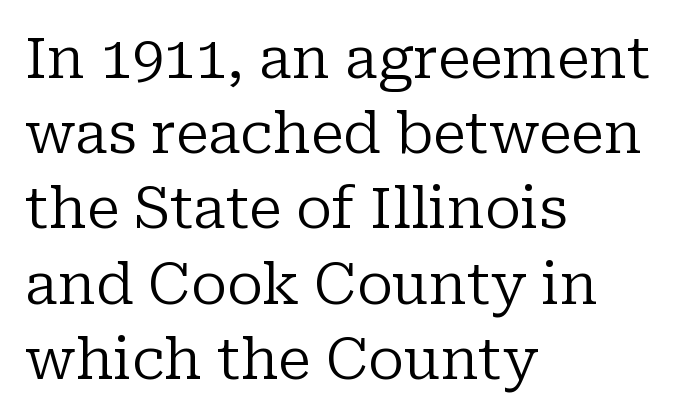
Q: Is the text bold? A: No.
Q: Is the text italic (slanted)? A: No, it is upright.
Q: Is the typeface a serif or a sans-serif typeface? A: Serif.
Q: Is the text underlined? A: No.
Q: How is the paragraph aligned? A: Left-aligned.
Q: Is the spacing between letters normal or unusually wide? A: Normal.
Q: Is the spacing between lines tight, normal or loose? A: Normal.
Q: Width (condensed, normal, or wide)? A: Normal.
Q: Stroke contrast? A: Low.
Q: x-height? A: Medium.
Q: Monospaced? A: No.
